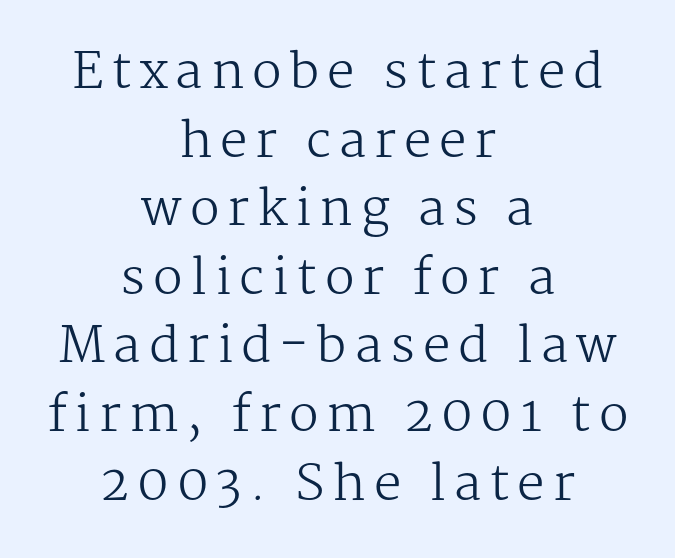
Q: Is the text bold? A: No.
Q: Is the text italic (slanted)? A: No, it is upright.
Q: Is the typeface a serif or a sans-serif typeface? A: Serif.
Q: Is the text underlined? A: No.
Q: How is the paragraph aligned? A: Centered.
Q: Is the spacing between lines tight, normal or loose? A: Normal.
Q: Width (condensed, normal, or wide)? A: Normal.
Q: Stroke contrast? A: Medium.
Q: x-height? A: Medium.
Q: Monospaced? A: No.
